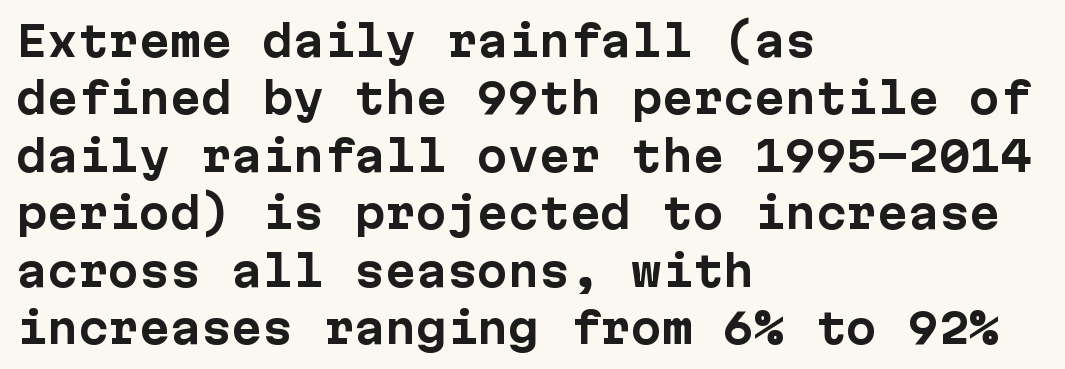
Q: Is the text bold? A: Yes.
Q: Is the text italic (slanted)? A: No, it is upright.
Q: Is the typeface a serif or a sans-serif typeface? A: Sans-serif.
Q: Is the text underlined? A: No.
Q: How is the paragraph aligned? A: Left-aligned.
Q: Is the spacing between letters normal or unusually wide? A: Normal.
Q: Is the spacing between lines tight, normal or loose? A: Normal.
Q: Width (condensed, normal, or wide)? A: Normal.
Q: Stroke contrast? A: Low.
Q: x-height? A: Medium.
